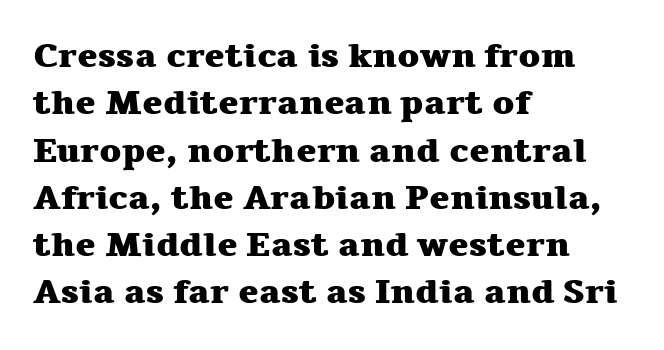
Observe the ordinary spacing: letters are neighbours, not strangers. Typeset ragged right — the left edge is the straight one. This sample has the flowing, uneven cadence of proportional lettering. A roman cut, with each character standing at attention. Does the weight exceed regular? Yes, all the way to bold.
